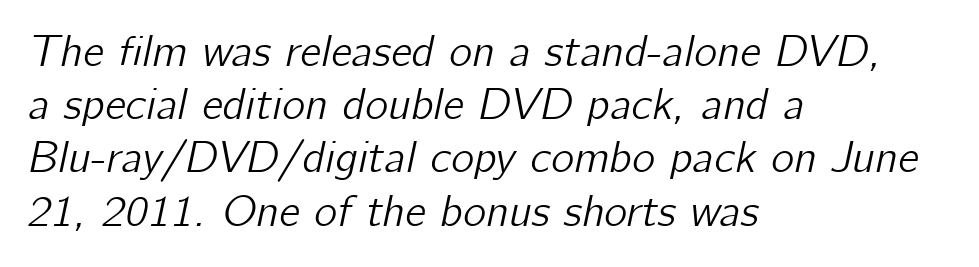
The image shows 44 px text type, italic (leaning right); set left-aligned, line spacing 1.21x, normal letter spacing, not underlined; low stroke contrast and a medium x-height.
